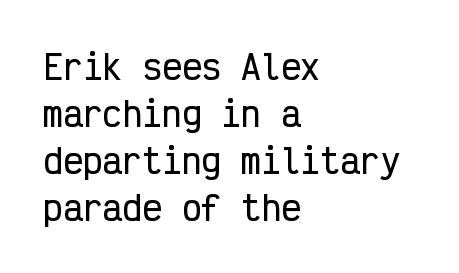
The letters march in equal steps, a hallmark of fixed-pitch type. The compositor pushed each line to the left boundary. Default kerning and tracking; the words read as compact shapes. No word sits above an underline.
